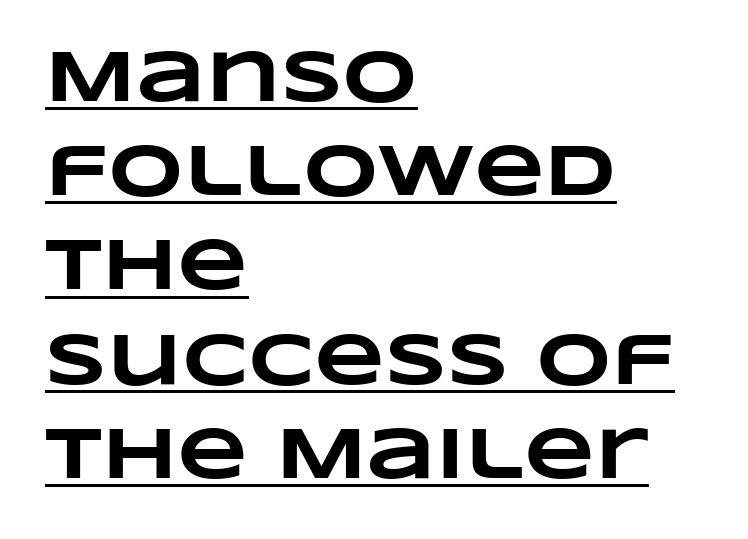
{"bold": "yes", "weight": "heavy", "width": "wide", "stroke_contrast": "low", "x_height": "large", "monospaced": "no", "underline": "yes", "align": "left", "line_spacing": "normal", "line_spacing_ratio": 1.29, "letter_spacing": "normal", "letter_spacing_em": 0.0, "glyph_px": 73}
